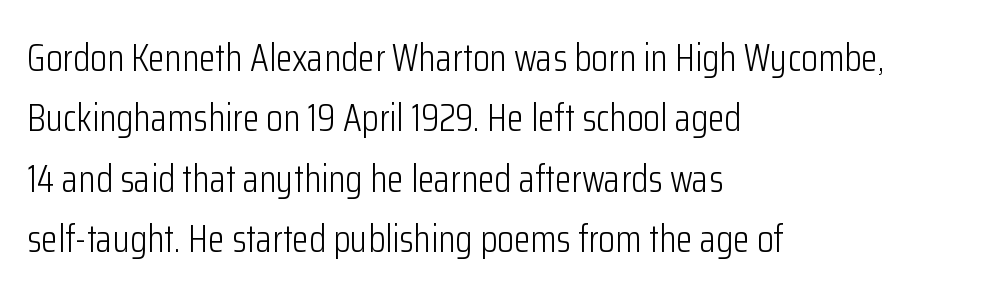
Q: Is the text bold? A: No.
Q: Is the text italic (slanted)? A: No, it is upright.
Q: Is the typeface a serif or a sans-serif typeface? A: Sans-serif.
Q: Is the text underlined? A: No.
Q: How is the paragraph aligned? A: Left-aligned.
Q: Is the spacing between letters normal or unusually wide? A: Normal.
Q: Is the spacing between lines tight, normal or loose? A: Normal.
Q: Width (condensed, normal, or wide)? A: Condensed.
Q: Stroke contrast? A: Low.
Q: x-height? A: Medium.
Q: Monospaced? A: No.
